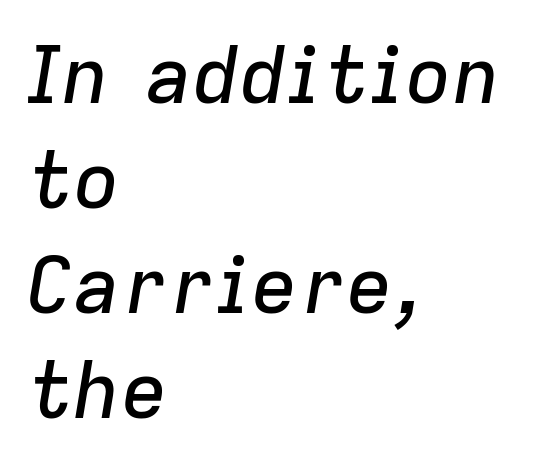
Teacher's note: observe the even left margin — that is flush-left alignment. Descenders are the only things crossing below the line. You can tell it's italic because the verticals aren't actually vertical. Reading down the column, the eye jumps a familiar distance to each next line. Default kerning and tracking; the words read as compact shapes. Looks like regular typesetting: each glyph gets only the width it needs.
